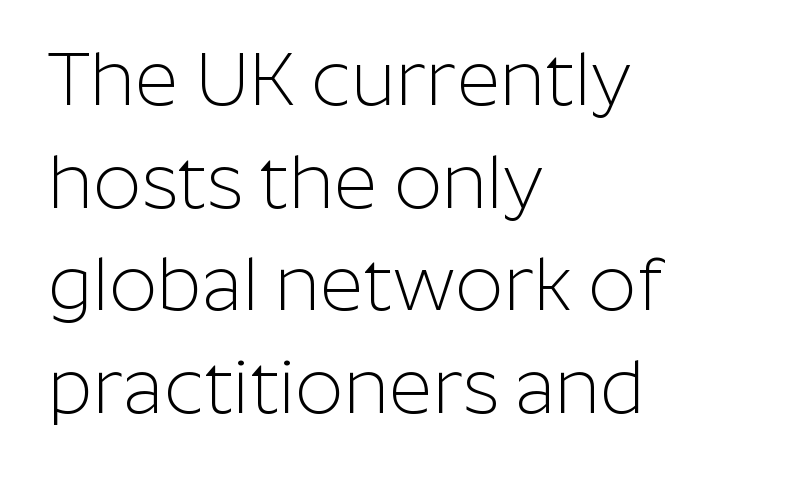
Q: Is the text bold? A: No.
Q: Is the text italic (slanted)? A: No, it is upright.
Q: Is the typeface a serif or a sans-serif typeface? A: Sans-serif.
Q: Is the text underlined? A: No.
Q: How is the paragraph aligned? A: Left-aligned.
Q: Is the spacing between letters normal or unusually wide? A: Normal.
Q: Is the spacing between lines tight, normal or loose? A: Normal.
Q: Width (condensed, normal, or wide)? A: Normal.
Q: Stroke contrast? A: Low.
Q: x-height? A: Medium.
Q: Monospaced? A: No.
